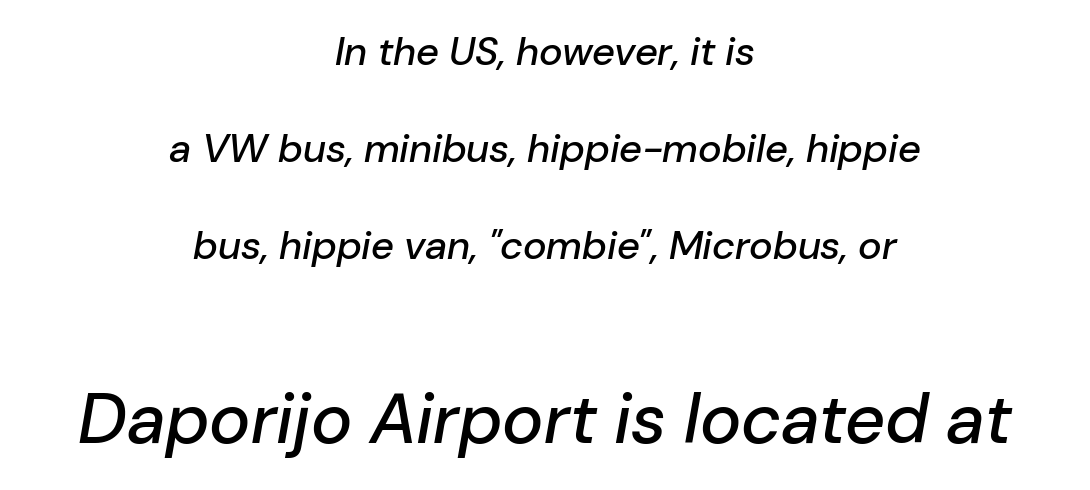
Q: Is the text italic (slanted)? A: Yes, it leans right by about 10 degrees.
Q: Is the text underlined? A: No.
Q: How is the paragraph aligned? A: Centered.
Q: Is the spacing between letters normal or unusually wide? A: Normal.
Q: Is the spacing between lines tight, normal or loose? A: Loose.
Q: Which block of text is set in a larger size, the first (top) or the second (bottom)? A: The second (bottom) one.
Q: Width (condensed, normal, or wide)? A: Normal.
Q: Stroke contrast? A: Low.
Q: x-height? A: Medium.
Q: Monospaced? A: No.
